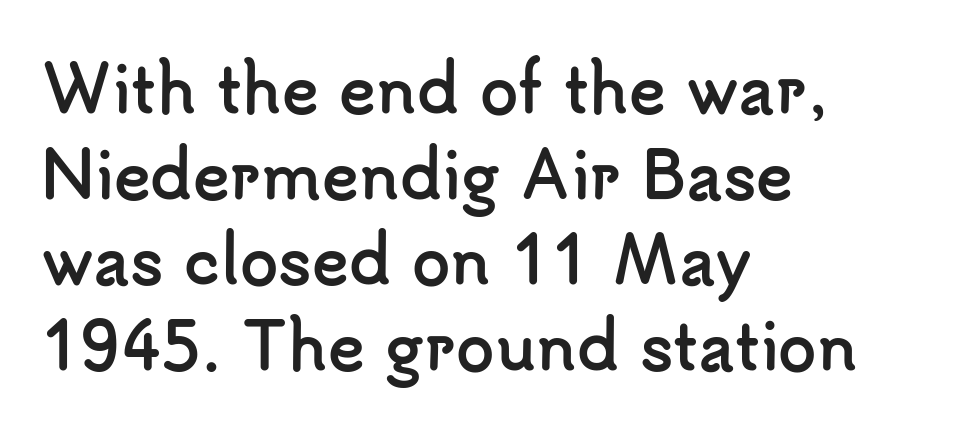
Q: Is the text bold? A: Yes.
Q: Is the text italic (slanted)? A: No, it is upright.
Q: Is the typeface a serif or a sans-serif typeface? A: Sans-serif.
Q: Is the text underlined? A: No.
Q: How is the paragraph aligned? A: Left-aligned.
Q: Is the spacing between letters normal or unusually wide? A: Normal.
Q: Is the spacing between lines tight, normal or loose? A: Normal.
Q: Width (condensed, normal, or wide)? A: Normal.
Q: Stroke contrast? A: Low.
Q: x-height? A: Small.
Q: Monospaced? A: No.
